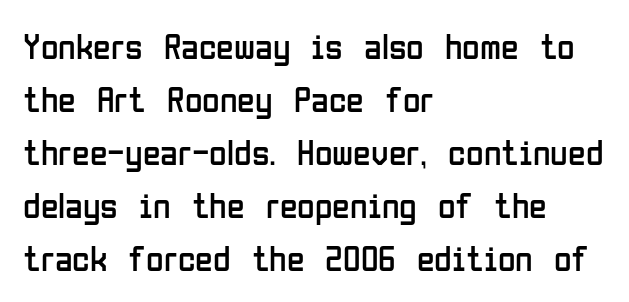
{"serif": "no", "italic": "no", "bold": "no", "weight": "regular", "width": "condensed", "stroke_contrast": "low", "x_height": "medium", "monospaced": "no", "underline": "no", "align": "left", "line_spacing": "normal", "line_spacing_ratio": 1.47, "letter_spacing": "normal", "letter_spacing_em": 0.0, "glyph_px": 36}
